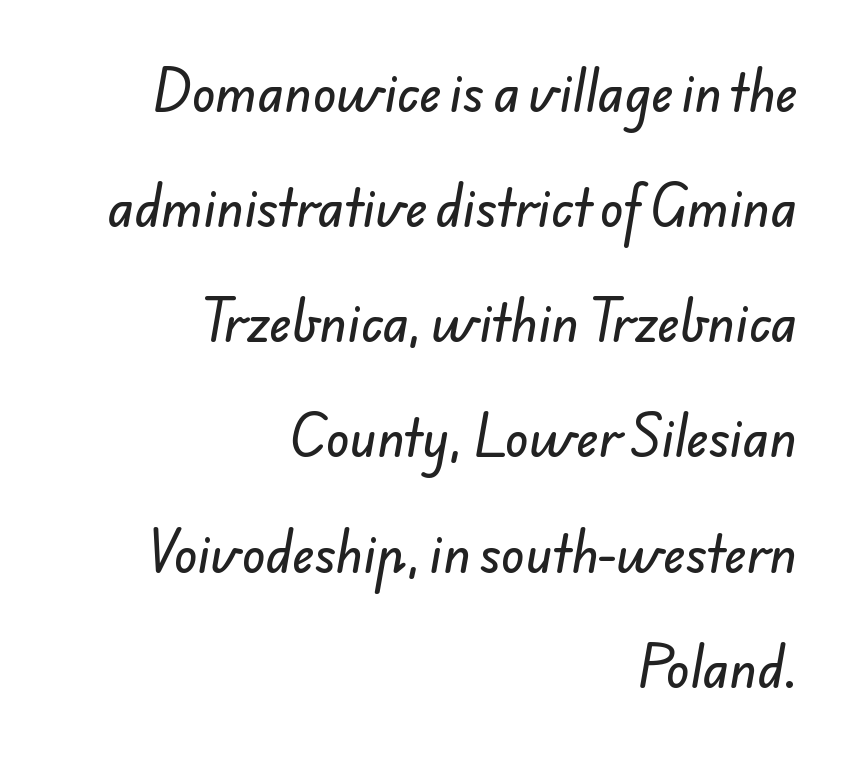
Proportional: the letters do not fall into vertical columns. Alignment: flush right. The designer dialed line spacing up above the default. Regarding serifs, this sample does without them. Spacing between characters is what you'd get straight out of the box. The gap between lines stays unmarked.
